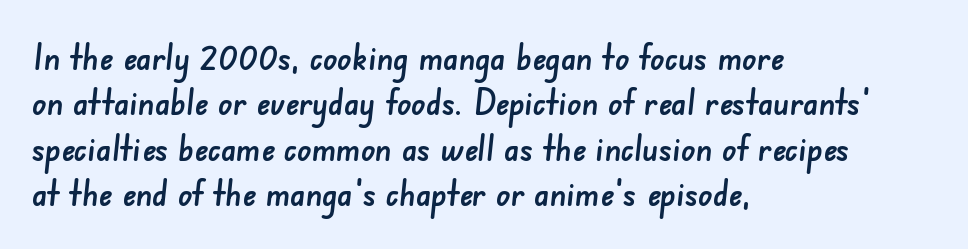
The image shows 36 px sans-serif type; set left-aligned, normal line spacing (1.26x), normal letter spacing, not underlined; low stroke contrast and a small x-height.
